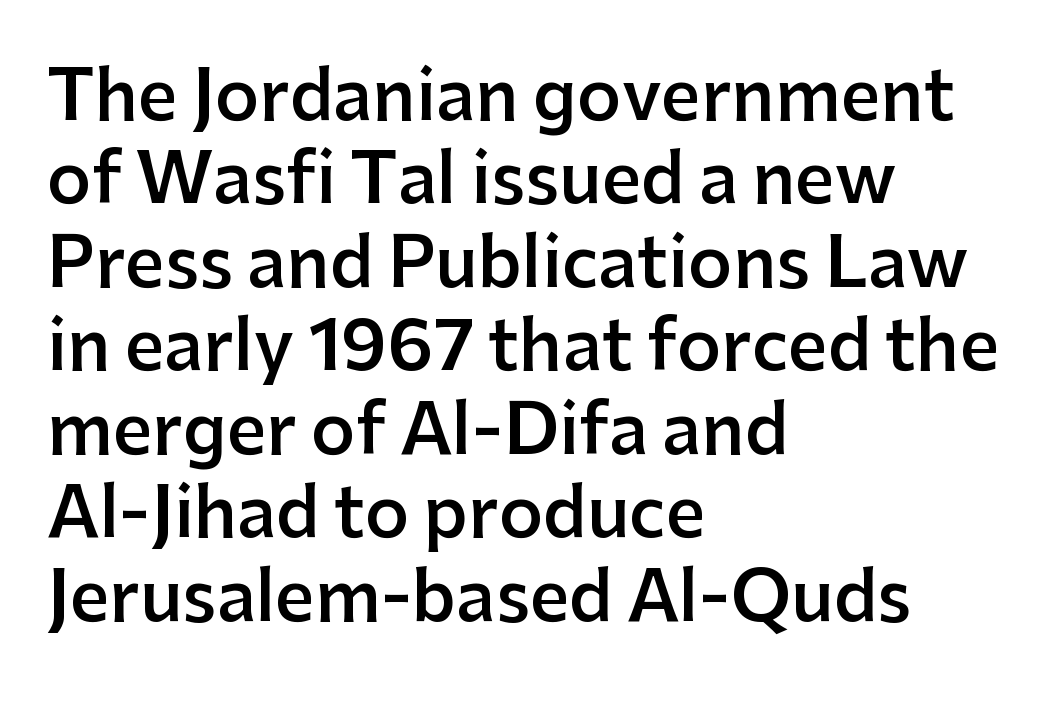
Note the varied advance widths — an 'i' is clearly narrower than an 'm'. Observe the absence of serifs on each vertical stroke in this sample. A typesetter would mark this as roman, not italic. Each line starts at the same left margin while the right side varies. The passage shown is not underscored anywhere.
